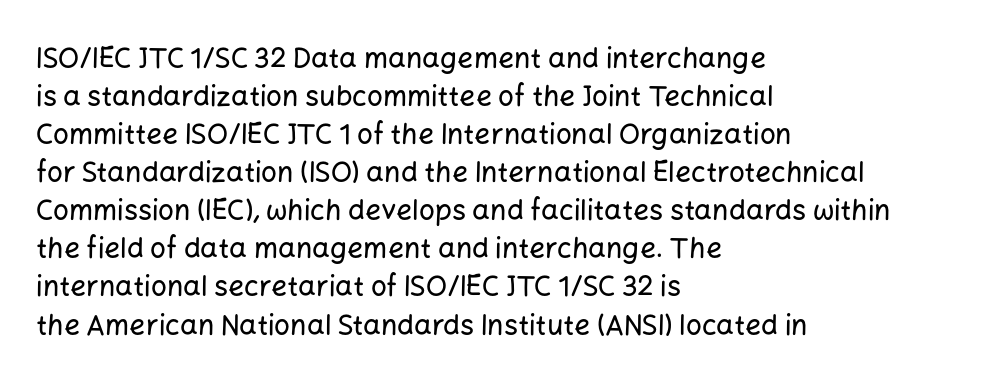
The space beneath each line is pristine and unruled. This rendering employs a face without finishing strokes, i.e., a sans-serif. Every row of glyphs begins at an identical x-position on the left. The face used here is proportionally spaced, like ordinary book or web type.
